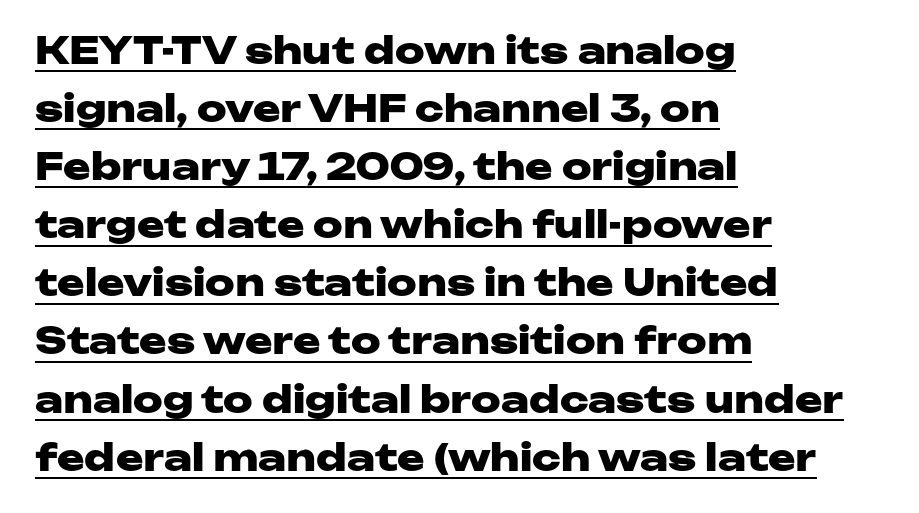
Q: Is the text bold? A: Yes.
Q: Is the text italic (slanted)? A: No, it is upright.
Q: Is the typeface a serif or a sans-serif typeface? A: Sans-serif.
Q: Is the text underlined? A: Yes.
Q: How is the paragraph aligned? A: Left-aligned.
Q: Is the spacing between letters normal or unusually wide? A: Normal.
Q: Is the spacing between lines tight, normal or loose? A: Normal.
Q: Width (condensed, normal, or wide)? A: Wide.
Q: Stroke contrast? A: Low.
Q: x-height? A: Medium.
Q: Monospaced? A: No.
